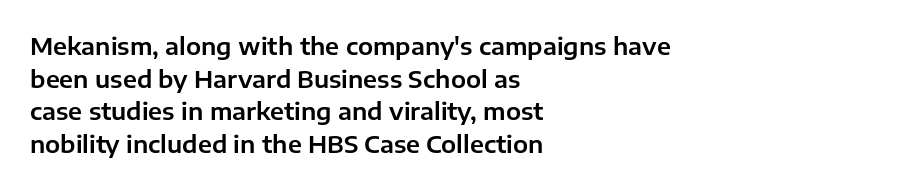
The vertical gap from one line to the next is medium. The rendering keeps characters at their native spacing. The axis of the letterforms is exactly vertical. Bare-footed words on every line. In CSS terms this would be text-align: left.
